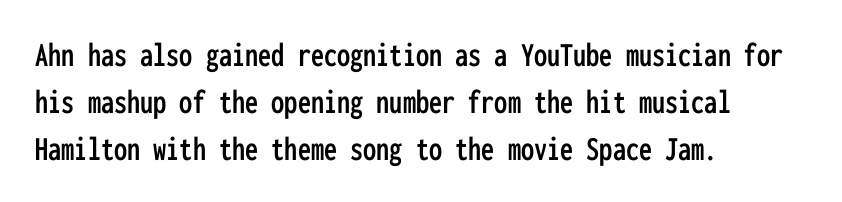
Summary of vertical rhythm: regular, with standard interline spacing. Each letter, wide or thin by design, is forced into the same width here. Note: no serifs on the glyphs. Layout note: lines flush left.
